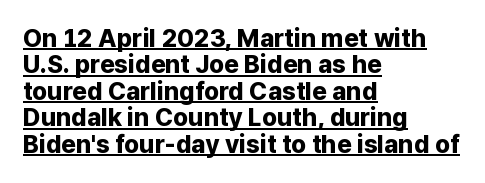
{"italic": "no", "bold": "yes", "underline": "yes", "align": "left", "line_spacing": "tight", "line_spacing_ratio": 1.06, "letter_spacing": "normal", "letter_spacing_em": 0.0, "glyph_px": 25}
